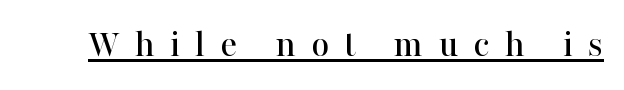
Substantial extra tracking has been applied to these lines. Unlike italic type, these characters show no tilt at all. Letterform terminals end in serifs throughout the passage. A typesetter would call this proportional, since set widths differ per character. A rule runs beneath these lines of type.
